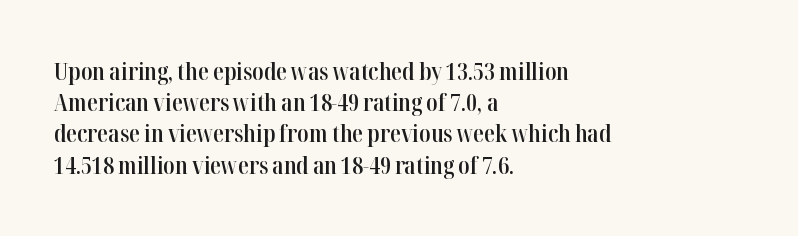
The image shows 24 px text type, upright; set left-aligned, normal line spacing (1.3x), normal letter spacing, not underlined.
